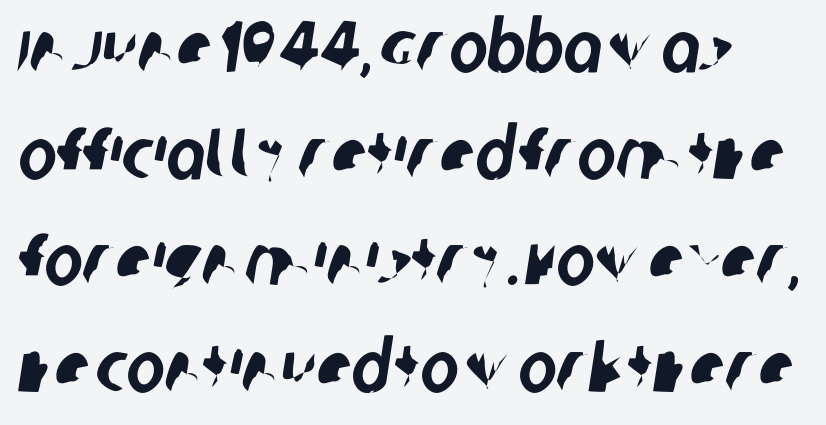
{"serif": "no", "width": "condensed", "stroke_contrast": "low", "x_height": "large", "monospaced": "no", "underline": "no", "align": "left", "line_spacing": "normal", "line_spacing_ratio": 1.48, "letter_spacing": "normal", "letter_spacing_em": 0.0, "glyph_px": 72}
